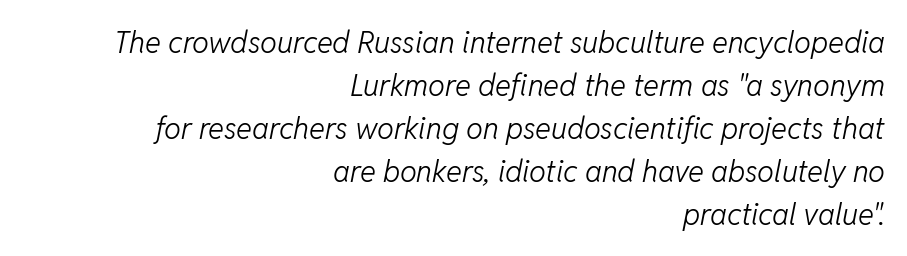
{"italic": "yes", "lean": "right", "slant_degrees": 11, "bold": "no", "weight": "light", "width": "normal", "stroke_contrast": "low", "x_height": "medium", "monospaced": "no", "underline": "no", "align": "right", "line_spacing": "normal", "line_spacing_ratio": 1.43, "letter_spacing": "normal", "letter_spacing_em": 0.0, "glyph_px": 30}
